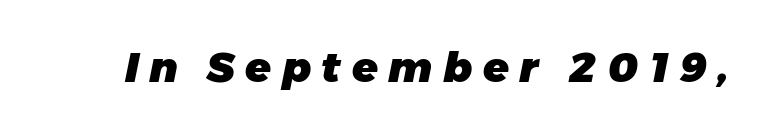
A typesetter would call this proportional, since set widths differ per character. The rendering inserts visible extra space after every character. Each row of text sits above clean, open space. In terms of posture, this sample is oblique. As a designer I'd log this as weight 700, bold.
